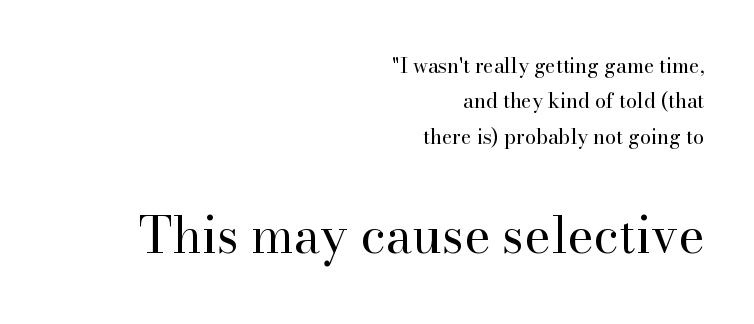
{"serif": "yes", "italic": "no", "bold": "no", "weight": "regular", "width": "normal", "stroke_contrast": "high", "x_height": "small", "monospaced": "no", "underline": "no", "align": "right", "line_spacing_ratio": 1.77, "letter_spacing": "normal", "letter_spacing_em": 0.0, "larger_block": "second", "size_ratio": 2.5, "glyph_px": 50}
